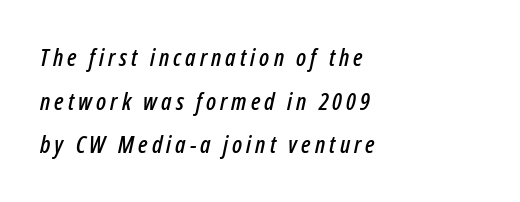
Only glyphs here, with clear space below each row. The glyphs look as if they've been sheared to an angle. Does the copy run flush right? No — it runs flush left.
